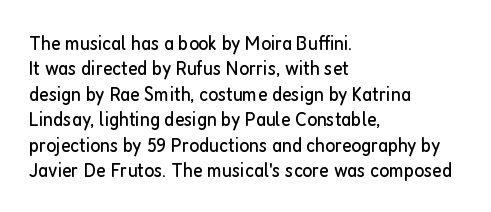
Q: Is the text bold? A: No.
Q: Is the text italic (slanted)? A: No, it is upright.
Q: Is the text underlined? A: No.
Q: How is the paragraph aligned? A: Left-aligned.
Q: Is the spacing between letters normal or unusually wide? A: Normal.
